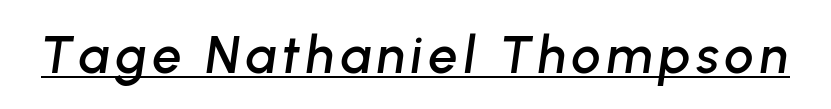
Q: Is the text italic (slanted)? A: Yes, it leans right by about 8 degrees.
Q: Is the text underlined? A: Yes.
Q: Width (condensed, normal, or wide)? A: Normal.
Q: Stroke contrast? A: Low.
Q: x-height? A: Medium.
Q: Monospaced? A: No.
